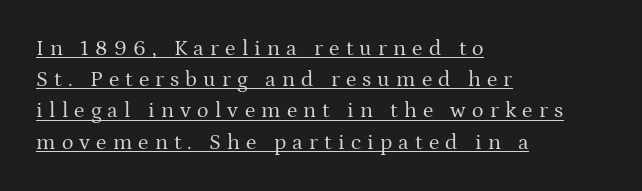
Someone cranked the tracking dial way up on this one. Every stem runs plumb, perpendicular to the baseline. Is the type heavy? It reads as light-to-regular instead. Reading down the column, the eye jumps a familiar distance to each next line. Horizontal alignment here is leftward, the default for most running prose. The rendering uses the underline text-decoration.
